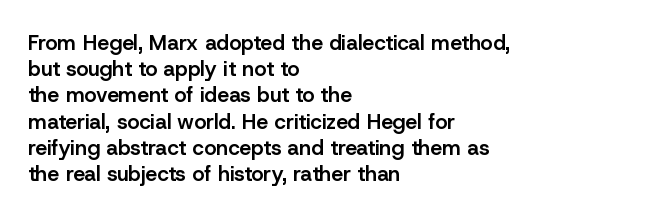
Q: Is the text bold? A: Semi-bold.
Q: Is the text italic (slanted)? A: No, it is upright.
Q: Is the text underlined? A: No.
Q: How is the paragraph aligned? A: Left-aligned.
Q: Is the spacing between letters normal or unusually wide? A: Normal.
Q: Is the spacing between lines tight, normal or loose? A: Normal.
